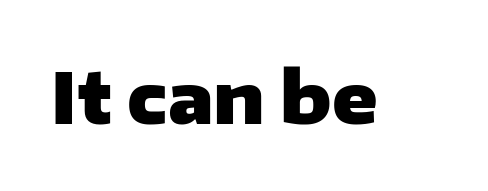
The image shows 70 px heavy, wide sans-serif type, upright; set normal letter spacing, not underlined; low stroke contrast and a medium x-height.
